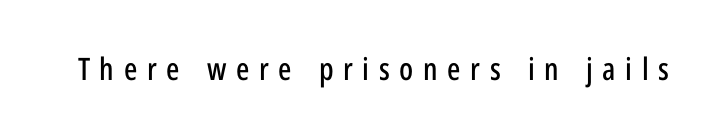
Q: Is the text italic (slanted)? A: No, it is upright.
Q: Is the typeface a serif or a sans-serif typeface? A: Sans-serif.
Q: Is the text underlined? A: No.
Q: Is the spacing between letters normal or unusually wide? A: Unusually wide.
Q: Width (condensed, normal, or wide)? A: Condensed.
Q: Stroke contrast? A: Low.
Q: x-height? A: Medium.
Q: Monospaced? A: No.
